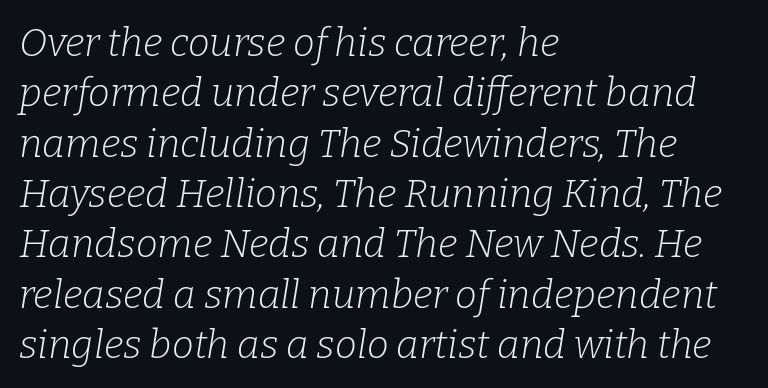
Q: Is the text bold? A: No.
Q: Is the text italic (slanted)? A: Yes, it leans right by about 9 degrees.
Q: Is the typeface a serif or a sans-serif typeface? A: Serif.
Q: Is the text underlined? A: No.
Q: How is the paragraph aligned? A: Left-aligned.
Q: Is the spacing between letters normal or unusually wide? A: Normal.
Q: Is the spacing between lines tight, normal or loose? A: Normal.
Q: Width (condensed, normal, or wide)? A: Normal.
Q: Stroke contrast? A: Low.
Q: x-height? A: Medium.
Q: Monospaced? A: No.
